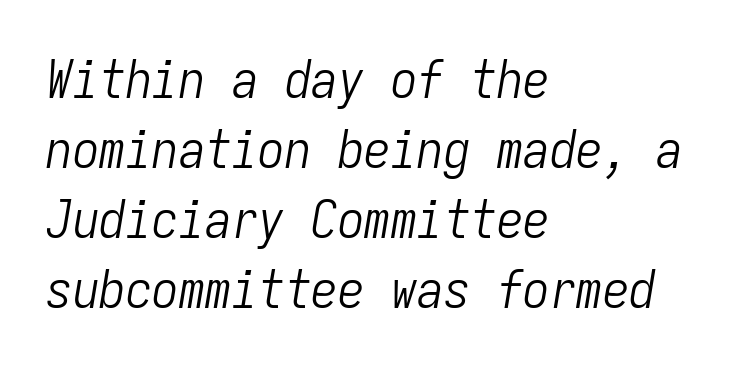
This sample uses plain, unmodified letter spacing. The glyphs look as if they've been sheared to an angle. The baseline area is clear. Spacing verdict: monospaced, one width for all characters. The designer left line spacing at the default.
